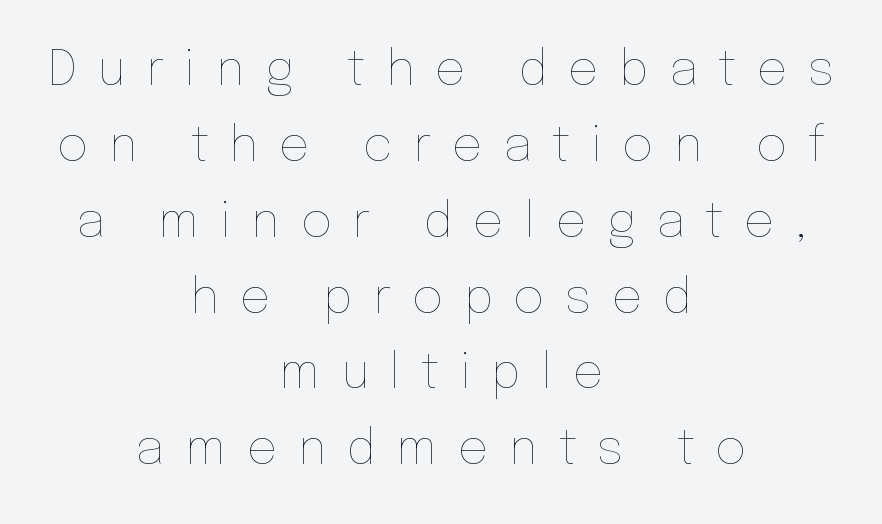
Q: Is the text bold? A: No.
Q: Is the text italic (slanted)? A: No, it is upright.
Q: Is the text underlined? A: No.
Q: How is the paragraph aligned? A: Centered.
Q: Is the spacing between letters normal or unusually wide? A: Unusually wide.
Q: Is the spacing between lines tight, normal or loose? A: Normal.
Q: Width (condensed, normal, or wide)? A: Normal.
Q: Stroke contrast? A: Low.
Q: x-height? A: Medium.
Q: Monospaced? A: No.
